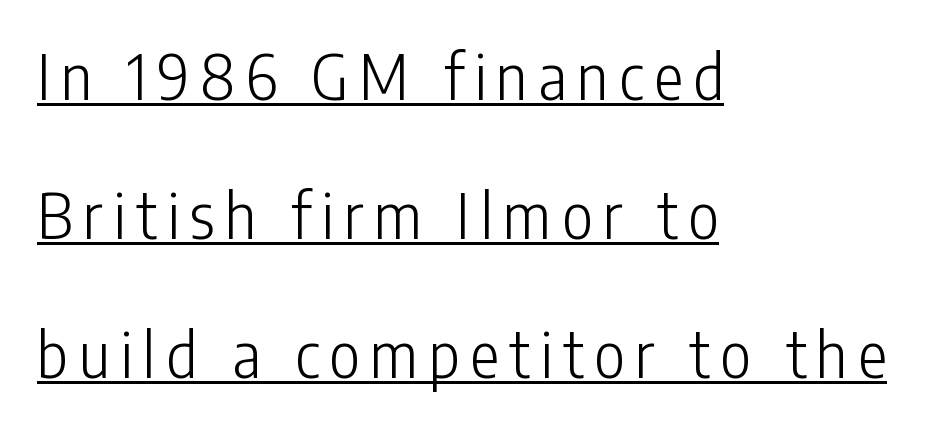
Whoever set this chose breathing room over compactness in the vertical rhythm. The lettering holds an erect, upright posture throughout. Think of a printed novel: that variable character pitch is what you see here. Weight: not bold — regular or lighter. Note: no serifs on the glyphs. Quick note: underline on.
